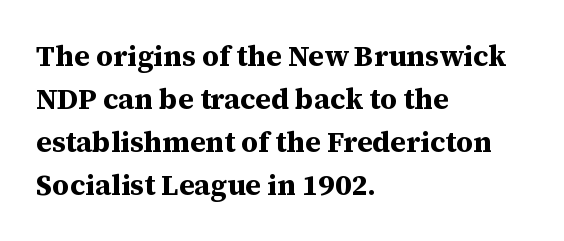
Q: Is the text bold? A: Yes.
Q: Is the text italic (slanted)? A: No, it is upright.
Q: Is the typeface a serif or a sans-serif typeface? A: Serif.
Q: Is the text underlined? A: No.
Q: How is the paragraph aligned? A: Left-aligned.
Q: Is the spacing between letters normal or unusually wide? A: Normal.
Q: Is the spacing between lines tight, normal or loose? A: Normal.
Q: Width (condensed, normal, or wide)? A: Normal.
Q: Stroke contrast? A: Medium.
Q: x-height? A: Medium.
Q: Monospaced? A: No.
